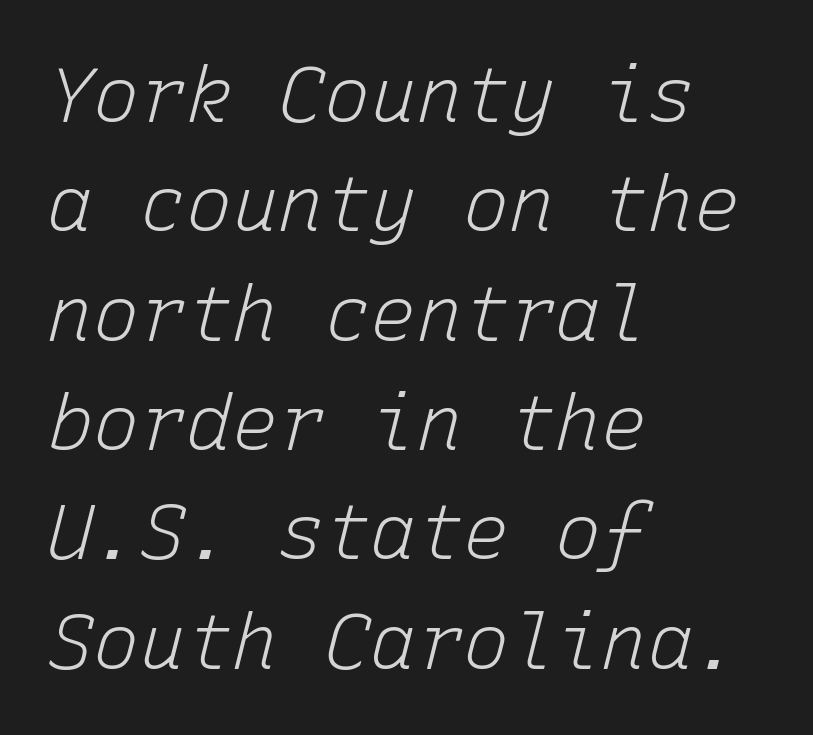
The image shows 77 px light type, italic (leaning right), monospaced; set left-aligned, normal line spacing (1.42x), normal letter spacing, not underlined; low stroke contrast and a medium x-height.
